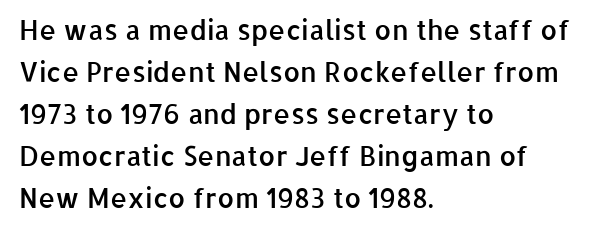
The image shows 27 px text type, upright; set left-aligned, normal line spacing (1.56x), normal letter spacing, not underlined.
